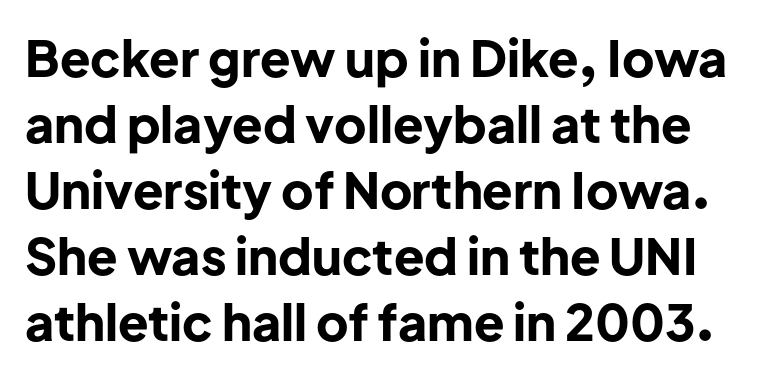
Check where the strokes stop: nothing finishes them off — pure sans. Ascenders rise straight up at ninety degrees. Character widths vary here, with narrow letters taking less room than wide ones. Honestly, the letter spacing is just normal — you wouldn't notice it. A clean baseline with only descenders dipping below it.
